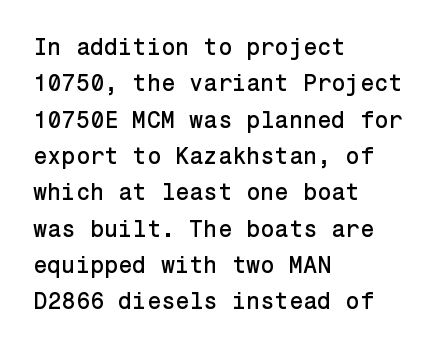
{"italic": "no", "underline": "no", "align": "left", "line_spacing": "normal", "line_spacing_ratio": 1.58, "letter_spacing": "normal", "letter_spacing_em": 0.0, "glyph_px": 23}
